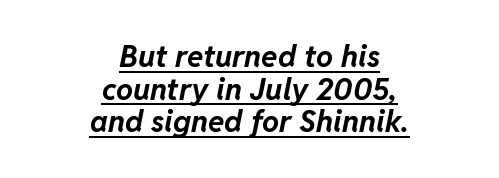
The image shows 30 px bold type, italic (leaning right); set centered, tight line spacing (1.09x), normal letter spacing, underlined; low stroke contrast and a medium x-height.
